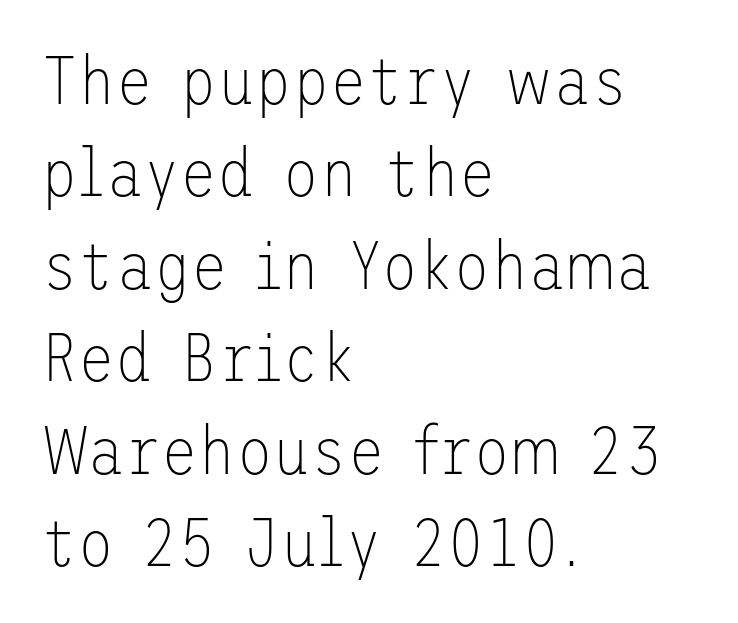
Q: Is the text bold? A: No.
Q: Is the text italic (slanted)? A: No, it is upright.
Q: Is the typeface a serif or a sans-serif typeface? A: Sans-serif.
Q: Is the text underlined? A: No.
Q: How is the paragraph aligned? A: Left-aligned.
Q: Is the spacing between letters normal or unusually wide? A: Normal.
Q: Is the spacing between lines tight, normal or loose? A: Normal.
Q: Width (condensed, normal, or wide)? A: Normal.
Q: Stroke contrast? A: Low.
Q: x-height? A: Medium.
